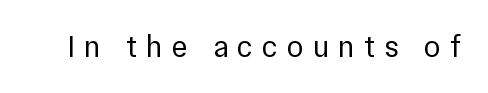
{"serif": "no", "italic": "no", "bold": "no", "weight": "regular", "width": "normal", "x_height": "medium", "monospaced": "no", "underline": "no", "letter_spacing": "wide", "letter_spacing_em": 0.29, "glyph_px": 31}
